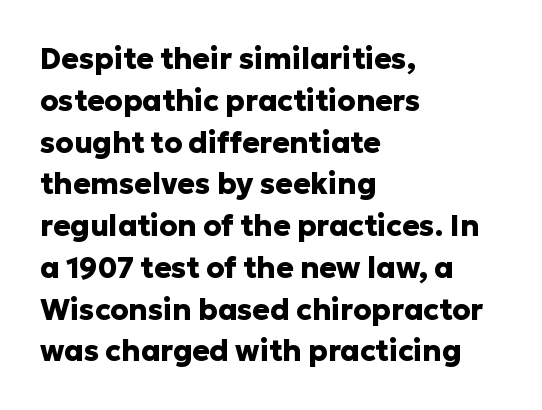
Q: Is the text bold? A: Yes.
Q: Is the text italic (slanted)? A: No, it is upright.
Q: Is the typeface a serif or a sans-serif typeface? A: Sans-serif.
Q: Is the text underlined? A: No.
Q: How is the paragraph aligned? A: Left-aligned.
Q: Is the spacing between letters normal or unusually wide? A: Normal.
Q: Is the spacing between lines tight, normal or loose? A: Normal.
Q: Width (condensed, normal, or wide)? A: Normal.
Q: Stroke contrast? A: Low.
Q: x-height? A: Medium.
Q: Monospaced? A: No.
